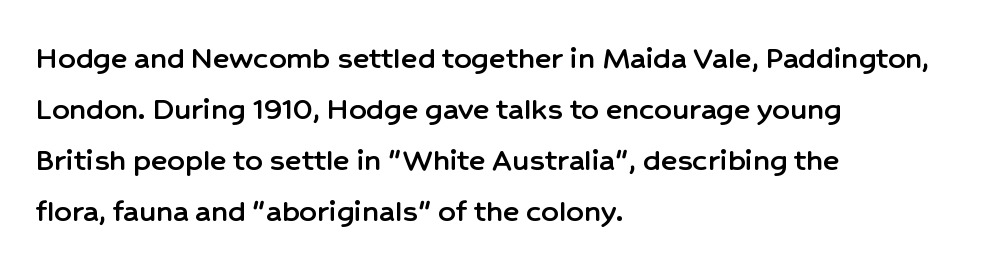
Here the glyphs are tracked normally, forming tight word shapes. Honestly, there is no underline to notice here at all. The typeface chosen for these lines omits serifs. Do the characters align in a grid? No, the font is proportional. Notice how the stems are strictly vertical — no italics here. Notice how descenders clear the ascenders below comfortably — that's standard leading.
